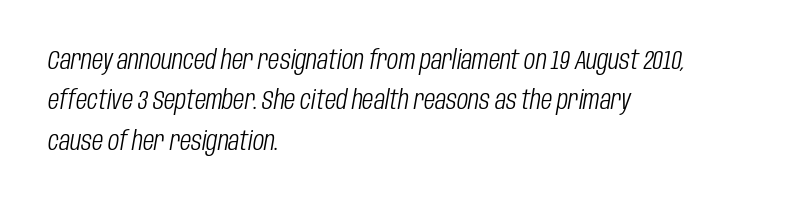
The rendering uses a moderate line-height, typical for paragraphs. Bold? No — there's no thickening of the strokes. If you drew a line through each stem, it would be angled. Reading down the block, your eye returns to a fixed left position each line.
